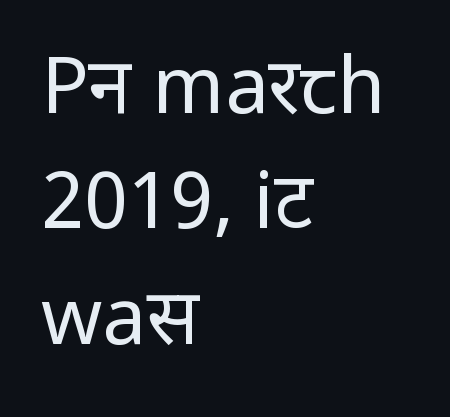
Q: Is the text bold? A: No.
Q: Is the text italic (slanted)? A: No, it is upright.
Q: Is the typeface a serif or a sans-serif typeface? A: Sans-serif.
Q: Is the text underlined? A: No.
Q: How is the paragraph aligned? A: Left-aligned.
Q: Is the spacing between letters normal or unusually wide? A: Normal.
Q: Is the spacing between lines tight, normal or loose? A: Normal.
Q: Width (condensed, normal, or wide)? A: Condensed.
Q: Stroke contrast? A: Low.
Q: x-height? A: Large.
Q: Monospaced? A: No.
